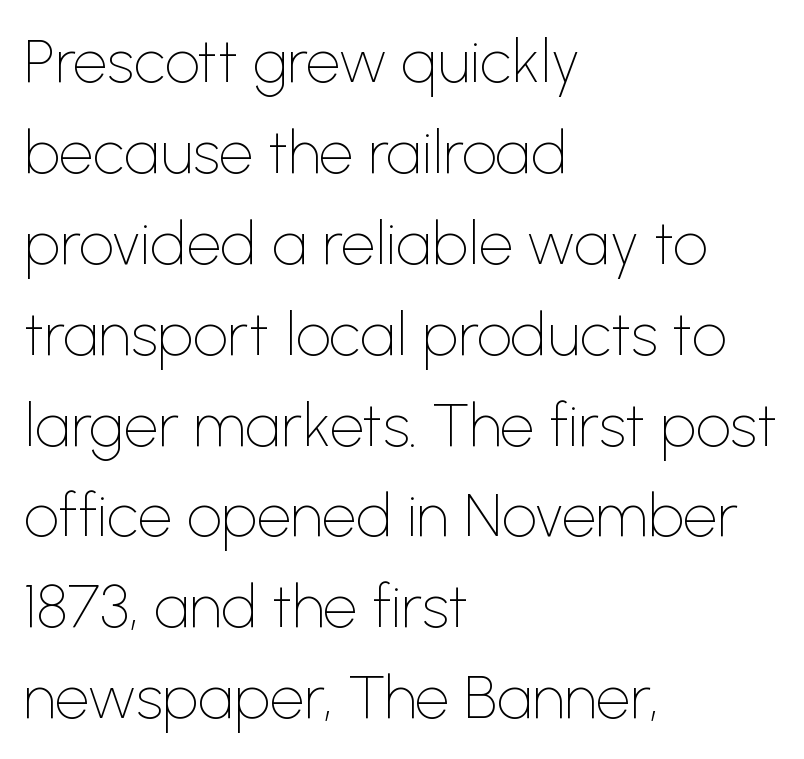
Q: Is the text bold? A: No.
Q: Is the text italic (slanted)? A: No, it is upright.
Q: Is the typeface a serif or a sans-serif typeface? A: Sans-serif.
Q: Is the text underlined? A: No.
Q: How is the paragraph aligned? A: Left-aligned.
Q: Is the spacing between letters normal or unusually wide? A: Normal.
Q: Is the spacing between lines tight, normal or loose? A: Normal.
Q: Width (condensed, normal, or wide)? A: Normal.
Q: Stroke contrast? A: Low.
Q: x-height? A: Medium.
Q: Monospaced? A: No.
